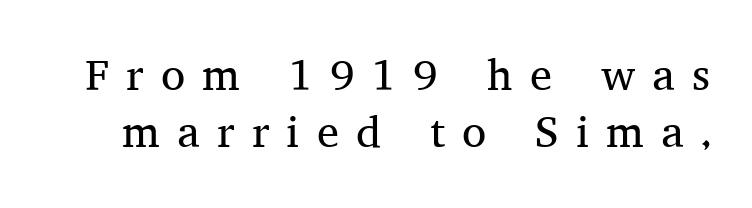
Beneath every word, the page is bare. This sample uses expanded letter spacing, leaving extra air between glyphs. Here the designer chose a conventional face with non-uniform glyph widths. Evenly set lines give the paragraph a standard silhouette.
